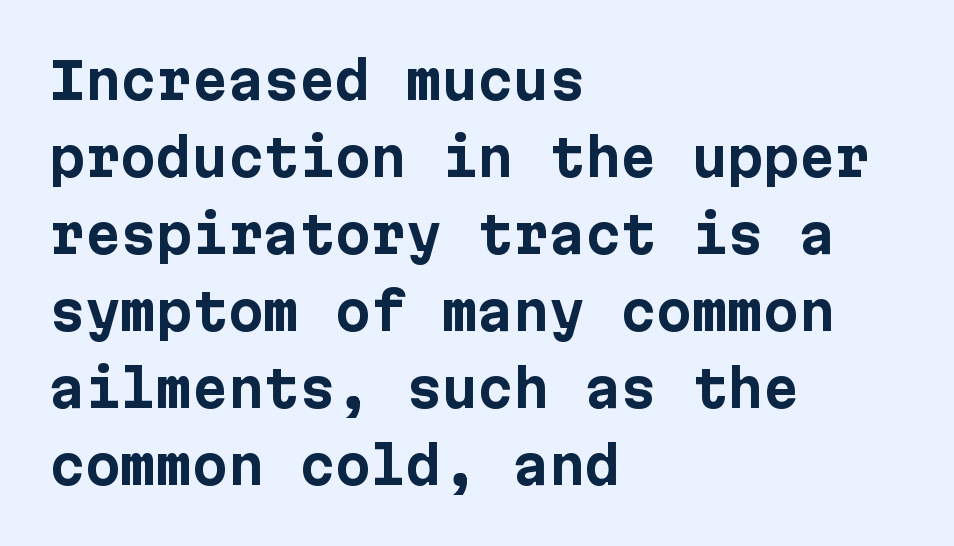
Does the weight exceed regular? Yes, all the way to bold. Underlining? Definitely not there. A typesetter would call this leading conventional body-copy spacing. Glyph-to-glyph distance matches everyday printed text. Posture: straight, roman, zero tilt. This rendering uses left alignment, leaving the right contour irregular.
